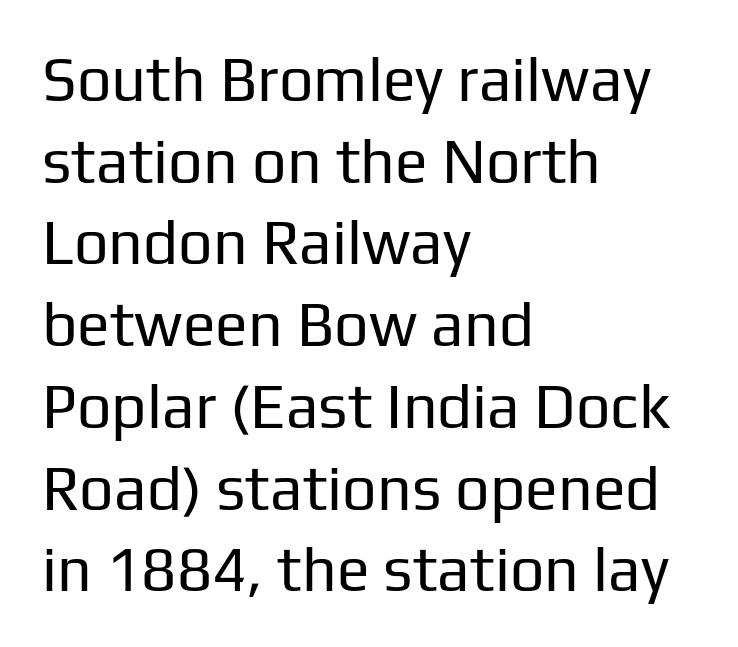
To sum up the face: it is a sans, with no serifs. Letters rest on an invisible, unmarked baseline. Students, observe: this is what conventionally led text looks like. The paragraph shown leans on its left margin. Ink coverage per letter is moderate at most. Inter-character spacing is left at the font's built-in metrics.
